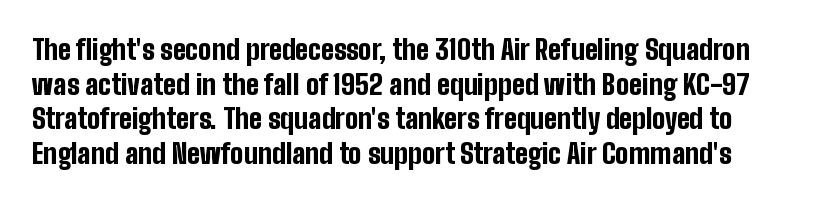
How heavy is the stroke? Heavy — this is a bold. No extra tracking has been applied to these lines. Designer's note — italics off, roman on. What kind of face is this? One without serifs — a sans. Spacing verdict: proportional, widths tailored to each character. Descenders hang freely into open space.
